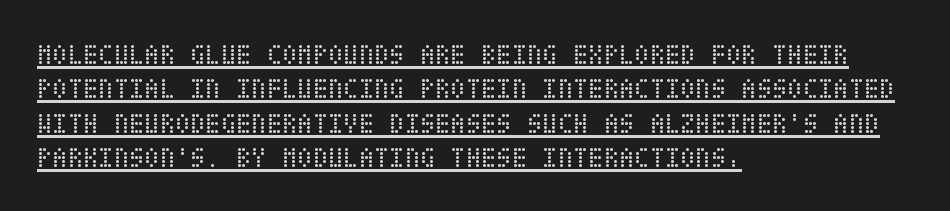
Q: Is the text bold? A: No.
Q: Is the text italic (slanted)? A: No, it is upright.
Q: Is the text underlined? A: Yes.
Q: How is the paragraph aligned? A: Left-aligned.
Q: Is the spacing between letters normal or unusually wide? A: Normal.
Q: Width (condensed, normal, or wide)? A: Condensed.
Q: Stroke contrast? A: Low.
Q: x-height? A: Large.
